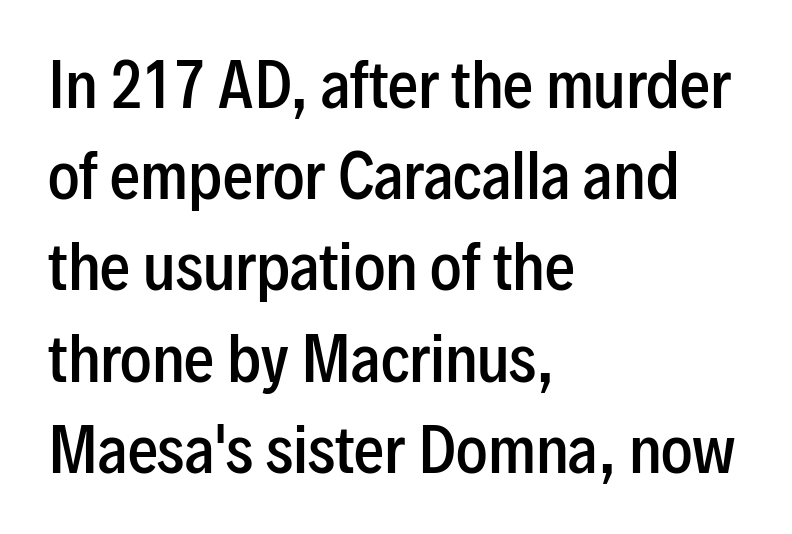
The image shows 60 px semibold, condensed sans-serif type, upright; set left-aligned, normal line spacing (1.52x), normal letter spacing, not underlined; low stroke contrast and a medium x-height.
